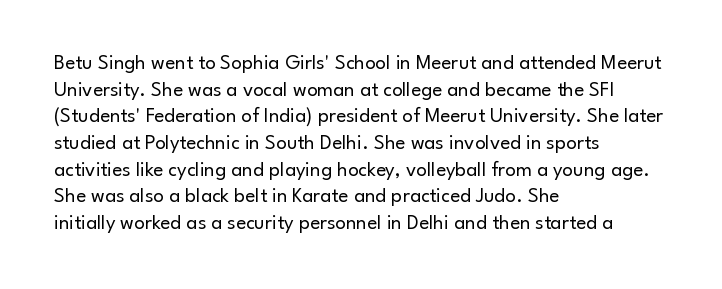
Q: Is the text bold? A: No.
Q: Is the text italic (slanted)? A: No, it is upright.
Q: Is the text underlined? A: No.
Q: How is the paragraph aligned? A: Left-aligned.
Q: Is the spacing between letters normal or unusually wide? A: Normal.
Q: Is the spacing between lines tight, normal or loose? A: Normal.
